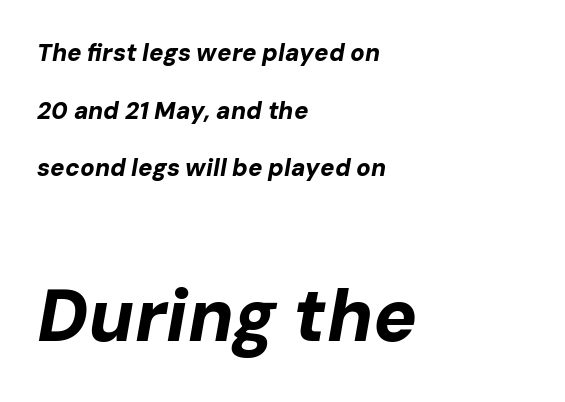
{"italic": "yes", "lean": "right", "slant_degrees": 10, "bold": "yes", "weight": "bold", "width": "normal", "stroke_contrast": "low", "x_height": "medium", "monospaced": "no", "underline": "no", "align": "left", "line_spacing": "loose", "line_spacing_ratio": 2.4, "letter_spacing": "normal", "letter_spacing_em": 0.0, "larger_block": "second", "size_ratio": 3.04, "glyph_px": 73}
